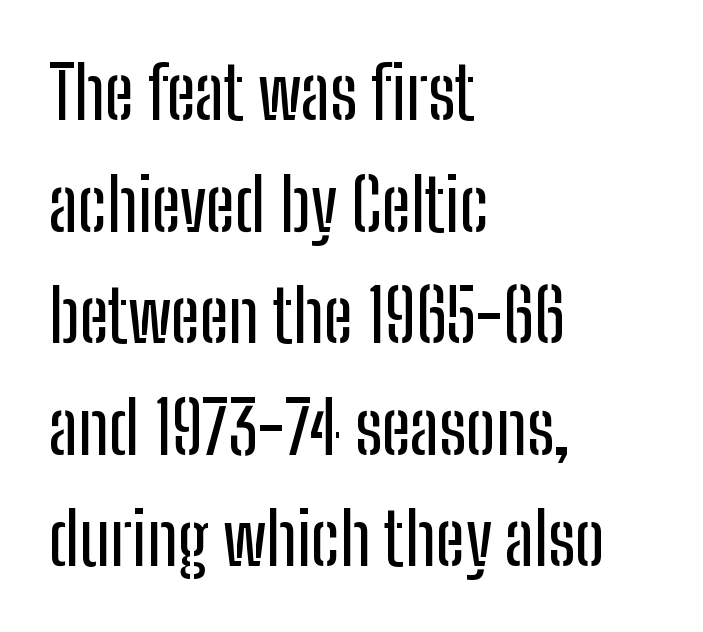
Q: Is the text italic (slanted)? A: No, it is upright.
Q: Is the typeface a serif or a sans-serif typeface? A: Sans-serif.
Q: Is the text underlined? A: No.
Q: How is the paragraph aligned? A: Left-aligned.
Q: Is the spacing between letters normal or unusually wide? A: Normal.
Q: Is the spacing between lines tight, normal or loose? A: Normal.
Q: Width (condensed, normal, or wide)? A: Condensed.
Q: Stroke contrast? A: Low.
Q: x-height? A: Medium.
Q: Monospaced? A: No.
